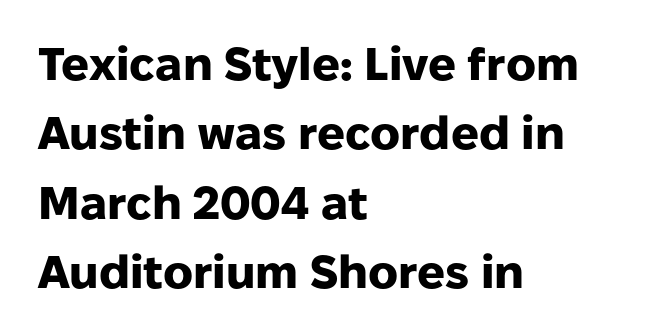
The image shows 46 px heavy sans-serif type, upright; set left-aligned, normal line spacing (1.51x), normal letter spacing, not underlined; low stroke contrast and a medium x-height.
